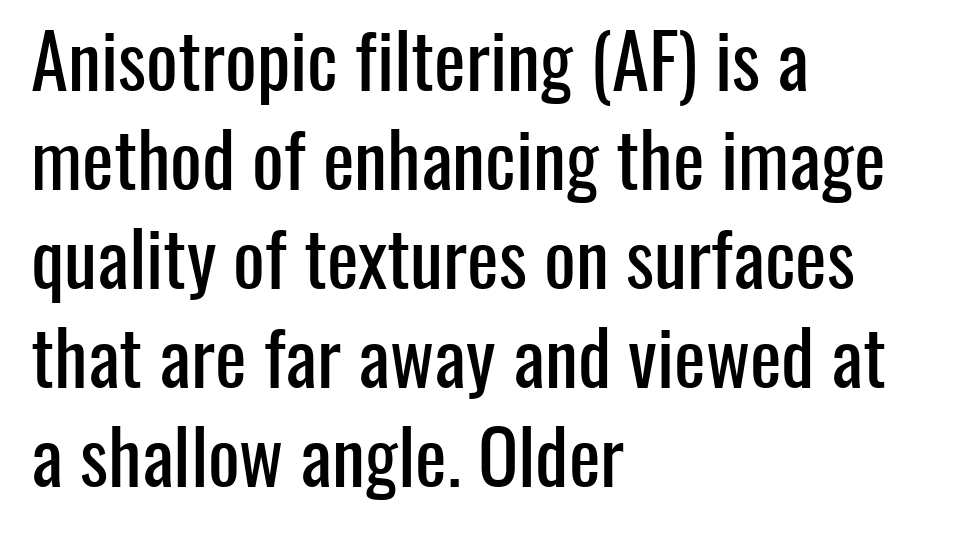
Typographically, this falls in the sans-serif category. Caption: multi-line text, flush left, ragged right. Ordinary non-slanted type is in use. Normally led — the rows are evenly, conventionally spaced.
